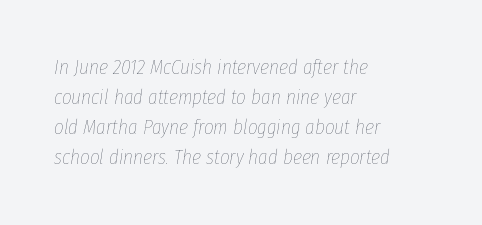
{"italic": "yes", "lean": "right", "slant_degrees": 8, "bold": "no", "underline": "no", "align": "left", "line_spacing": "normal", "line_spacing_ratio": 1.43, "letter_spacing": "normal", "letter_spacing_em": 0.0, "glyph_px": 21}
